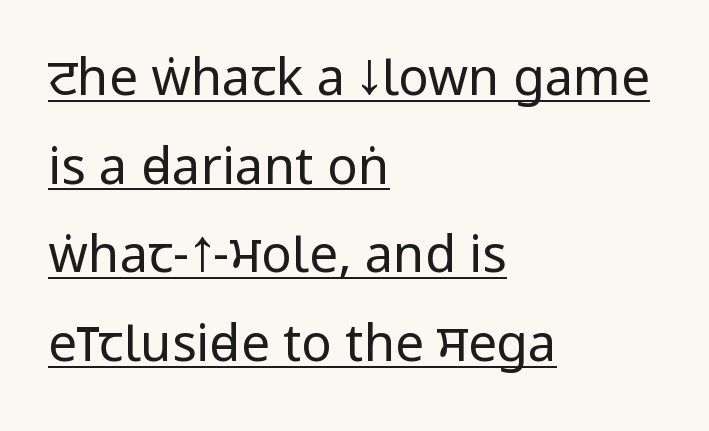
Q: Is the text bold? A: No.
Q: Is the text italic (slanted)? A: No, it is upright.
Q: Is the typeface a serif or a sans-serif typeface? A: Sans-serif.
Q: Is the text underlined? A: Yes.
Q: How is the paragraph aligned? A: Left-aligned.
Q: Is the spacing between letters normal or unusually wide? A: Normal.
Q: Width (condensed, normal, or wide)? A: Condensed.
Q: Stroke contrast? A: Low.
Q: x-height? A: Large.
Q: Monospaced? A: No.
